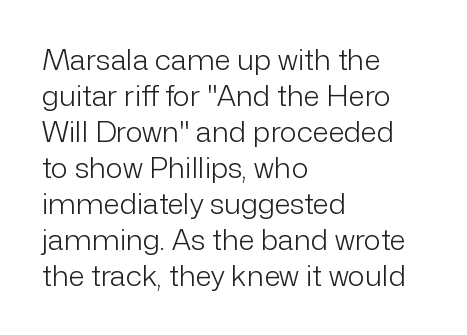
Serif or sans? Sans — the stroke terminals are bare. Horizontal alignment here is leftward, the default for most running prose. Default kerning and tracking; the words read as compact shapes. Style check: upright. Weight: in the light-to-regular range. Quick note: underline off.
